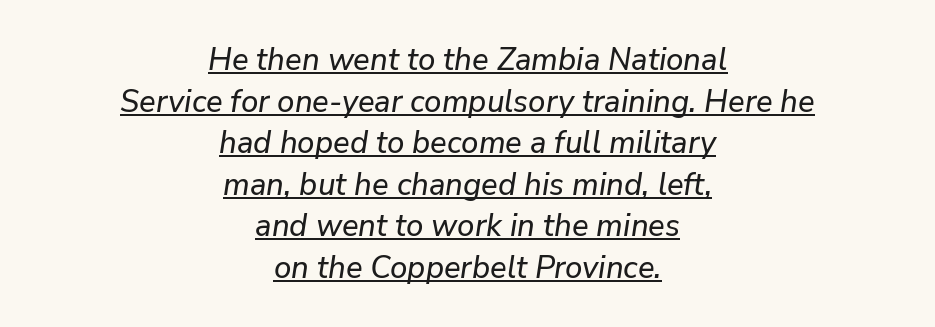
Does a line run under the words? Yes, clearly. Look at the tracking — it's just the regular setting, nothing added. When letters slant like this, we call the style italic. Think of a printed novel: that variable character pitch is what you see here.
